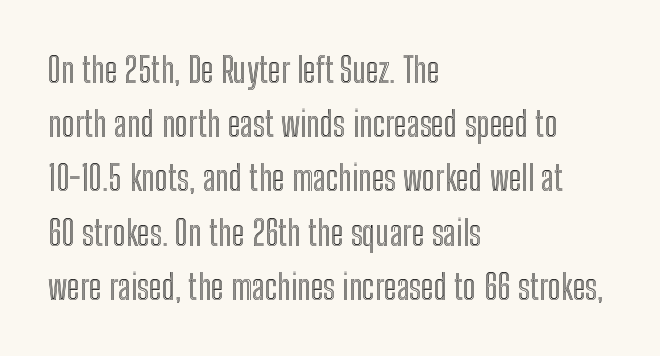
The image shows 35 px condensed type, upright; set left-aligned, normal line spacing (1.55x), normal letter spacing, not underlined; a medium x-height.
